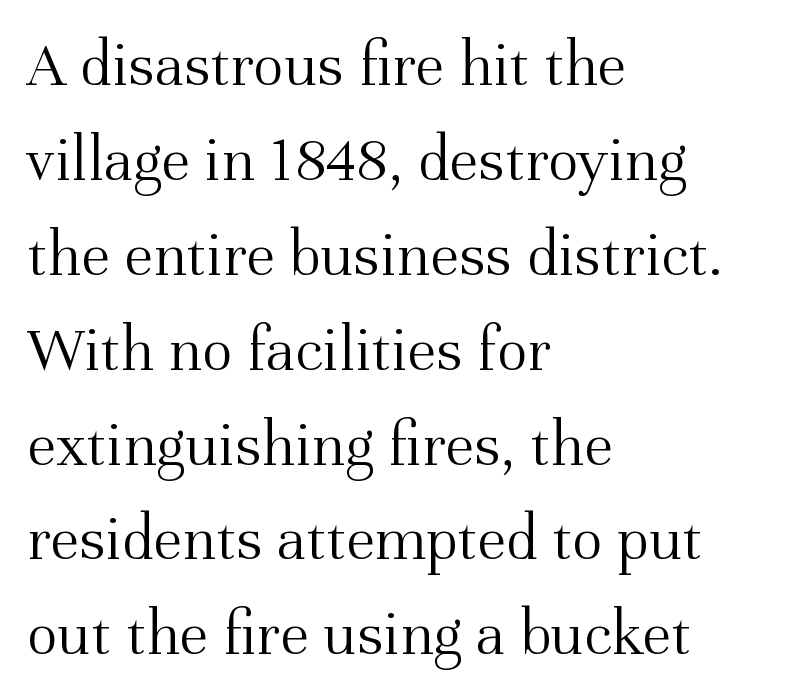
Q: Is the text bold? A: No.
Q: Is the text italic (slanted)? A: No, it is upright.
Q: Is the typeface a serif or a sans-serif typeface? A: Serif.
Q: Is the text underlined? A: No.
Q: How is the paragraph aligned? A: Left-aligned.
Q: Is the spacing between letters normal or unusually wide? A: Normal.
Q: Is the spacing between lines tight, normal or loose? A: Normal.
Q: Width (condensed, normal, or wide)? A: Normal.
Q: Stroke contrast? A: Medium.
Q: x-height? A: Medium.
Q: Monospaced? A: No.
